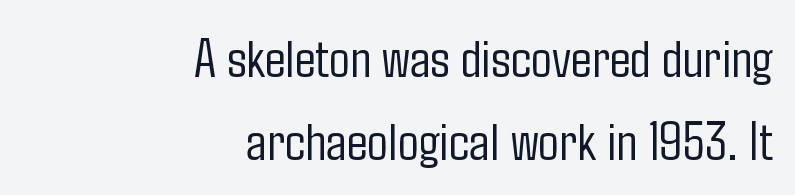
{"serif": "no", "italic": "no", "bold": "no", "weight": "light", "width": "condensed", "stroke_contrast": "low", "x_height": "medium", "monospaced": "no", "underline": "no", "align": "right", "line_spacing": "normal", "line_spacing_ratio": 1.51, "letter_spacing": "normal", "letter_spacing_em": 0.0, "glyph_px": 55}
